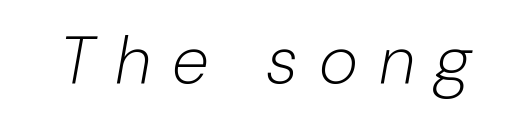
{"italic": "yes", "lean": "right", "slant_degrees": 10, "bold": "no", "weight": "light", "width": "normal", "stroke_contrast": "low", "x_height": "medium", "monospaced": "no", "underline": "no", "letter_spacing": "wide", "letter_spacing_em": 0.31, "glyph_px": 67}
